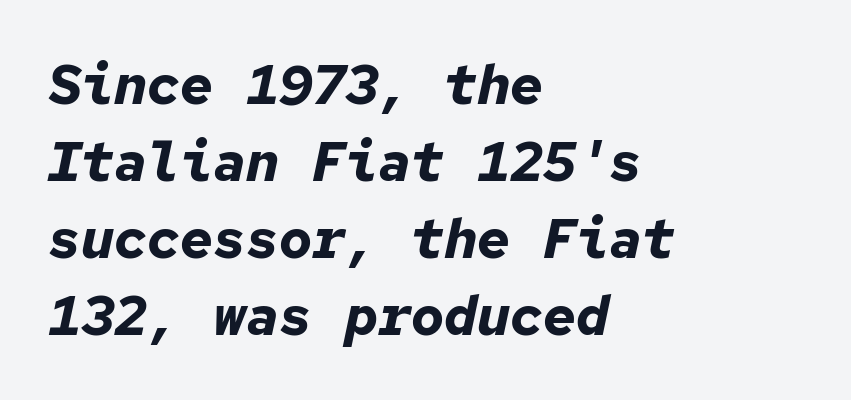
{"italic": "yes", "lean": "right", "slant_degrees": 12, "bold": "yes", "weight": "bold", "width": "normal", "stroke_contrast": "low", "x_height": "medium", "monospaced": "yes", "underline": "no", "align": "left", "line_spacing": "normal", "line_spacing_ratio": 1.4, "letter_spacing": "normal", "letter_spacing_em": 0.0, "glyph_px": 55}
